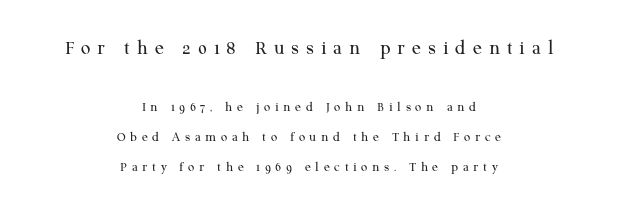
The image shows 21 px text type, upright; set centered, loose line spacing (2.14x), unusually wide letter spacing (+0.33 em), not underlined; the first (top) block is 1.5x larger.
